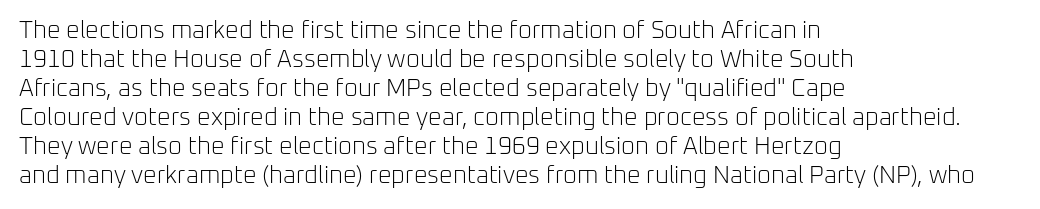
Q: Is the text bold? A: No.
Q: Is the text italic (slanted)? A: No, it is upright.
Q: Is the text underlined? A: No.
Q: How is the paragraph aligned? A: Left-aligned.
Q: Is the spacing between letters normal or unusually wide? A: Normal.
